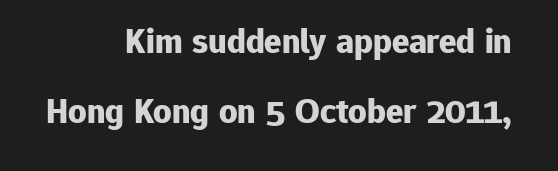
The passage shown is not underscored anywhere. Do the characters align in a grid? No, the font is proportional. When letters stand straight like this, we call the style roman or upright. Casual observation: everything's shoved over to the right.
